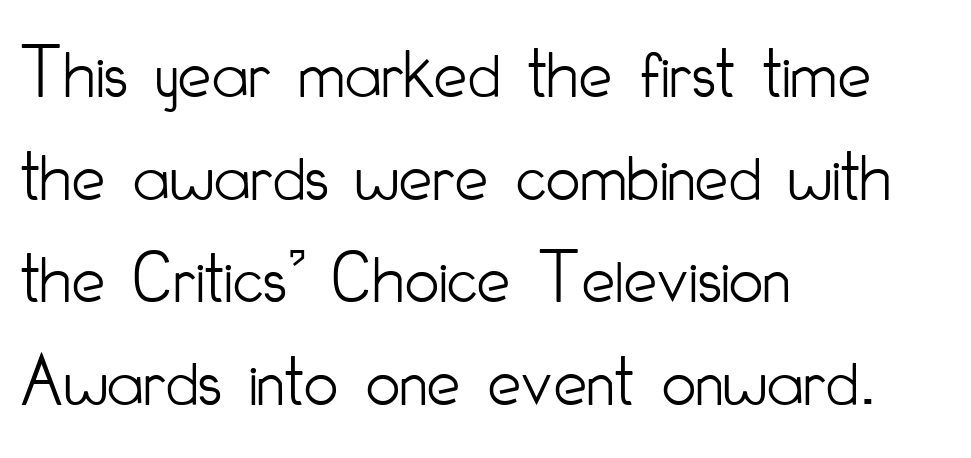
The image shows 75 px light, condensed sans-serif type, upright; set left-aligned, normal line spacing (1.37x), normal letter spacing, not underlined; low stroke contrast and a small x-height.
